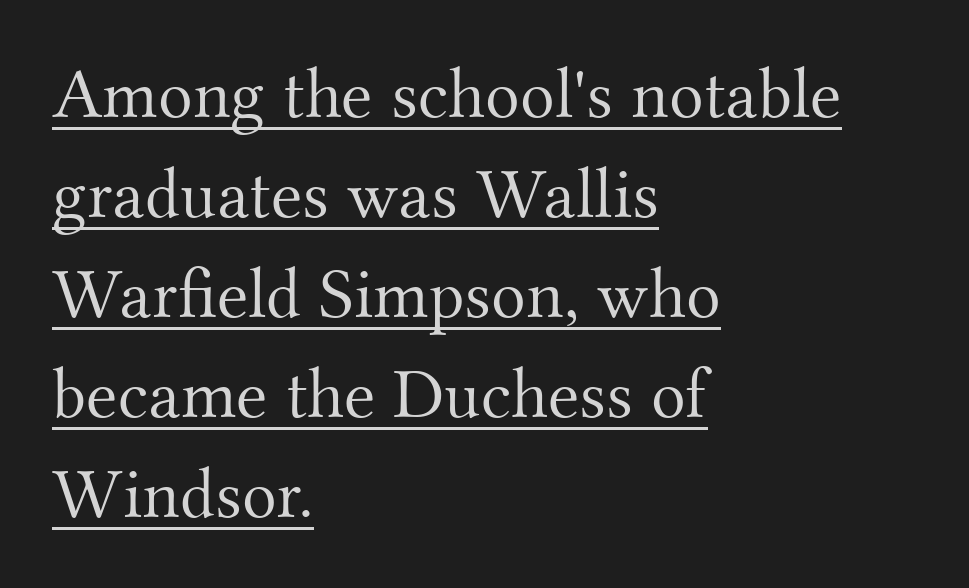
The image shows 72 px light serif type, upright; set left-aligned, normal line spacing (1.39x), normal letter spacing, underlined; medium stroke contrast and a small x-height.
